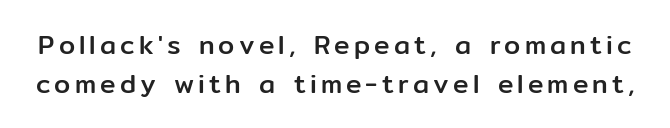
Q: Is the text italic (slanted)? A: No, it is upright.
Q: Is the text underlined? A: No.
Q: Is the spacing between lines tight, normal or loose? A: Normal.
